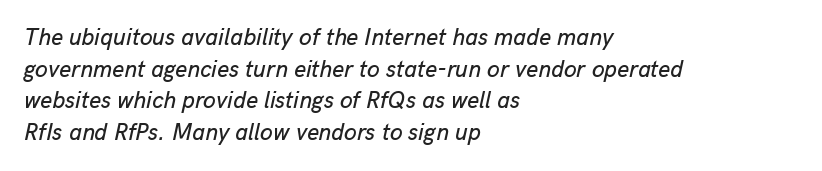
The image shows 23 px text type, italic (leaning right); set left-aligned, normal line spacing (1.37x), normal letter spacing, not underlined.
